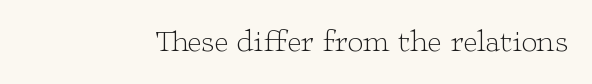
{"serif": "yes", "italic": "no", "bold": "no", "weight": "light", "width": "wide", "stroke_contrast": "low", "x_height": "medium", "monospaced": "no", "underline": "no", "letter_spacing": "normal", "letter_spacing_em": 0.0, "glyph_px": 31}
